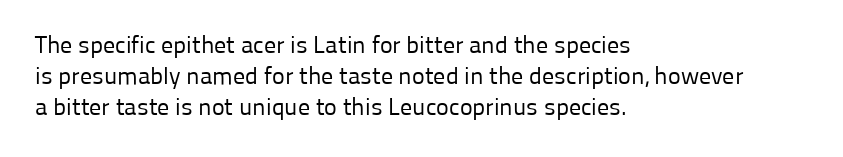
The image shows 24 px text type, upright; set left-aligned, normal line spacing (1.3x), normal letter spacing, not underlined.
